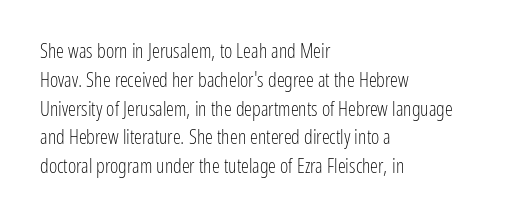
The image shows 20 px text type, upright; set left-aligned, normal line spacing (1.44x), normal letter spacing, not underlined.
